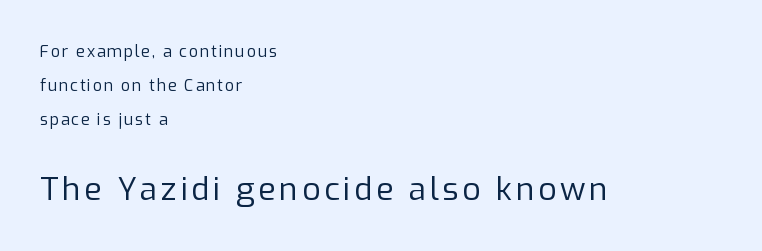
{"serif": "no", "italic": "no", "bold": "no", "weight": "regular", "width": "normal", "stroke_contrast": "low", "x_height": "medium", "monospaced": "no", "underline": "no", "align": "left", "line_spacing": "loose", "line_spacing_ratio": 2.11, "larger_block": "second", "size_ratio": 2.0, "glyph_px": 32}
